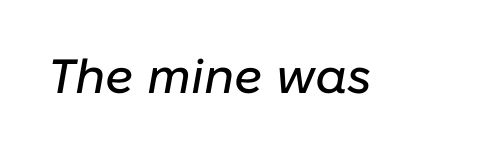
{"italic": "yes", "lean": "right", "slant_degrees": 10, "width": "normal", "stroke_contrast": "low", "x_height": "medium", "monospaced": "no", "underline": "no", "letter_spacing": "normal", "letter_spacing_em": 0.0, "glyph_px": 48}
